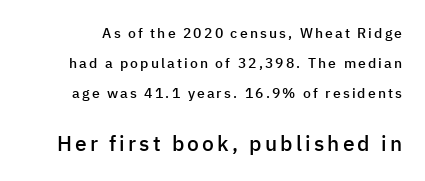
Q: Is the text bold? A: Semi-bold.
Q: Is the text italic (slanted)? A: No, it is upright.
Q: Is the text underlined? A: No.
Q: Is the spacing between lines tight, normal or loose? A: Loose.
Q: Which block of text is set in a larger size, the first (top) or the second (bottom)? A: The second (bottom) one.
